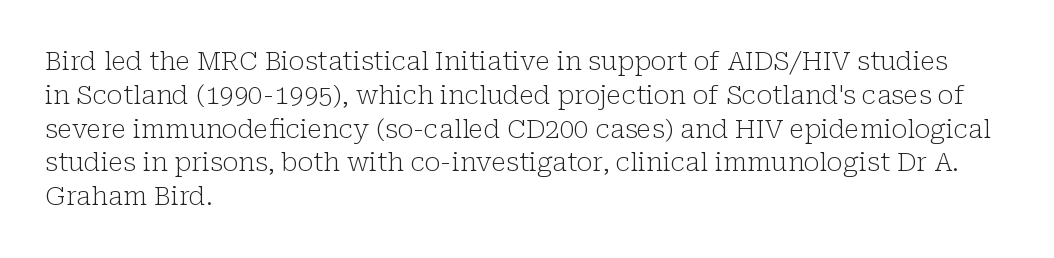
Descenders are the only things crossing below the line. Vertical strokes here are truly vertical. Compared with typical paragraphs, the rows here are spaced about the same. The setting favours the left margin, as ordinary paragraphs usually do.
